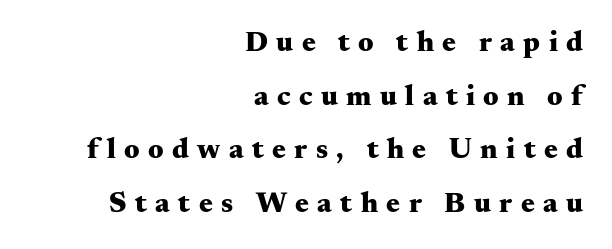
{"serif": "yes", "italic": "no", "bold": "yes", "weight": "heavy", "width": "wide", "stroke_contrast": "medium", "x_height": "small", "monospaced": "no", "underline": "no", "align": "right", "line_spacing_ratio": 1.85, "letter_spacing": "wide", "letter_spacing_em": 0.29, "glyph_px": 29}
